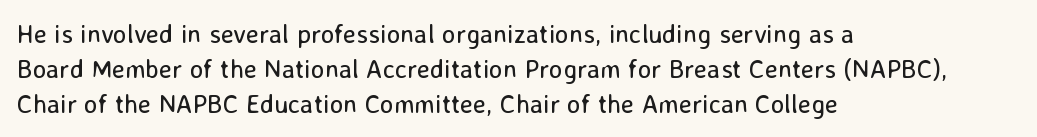
{"italic": "no", "bold": "no", "underline": "no", "align": "left", "line_spacing": "normal", "line_spacing_ratio": 1.34, "letter_spacing": "normal", "letter_spacing_em": 0.0, "glyph_px": 26}
